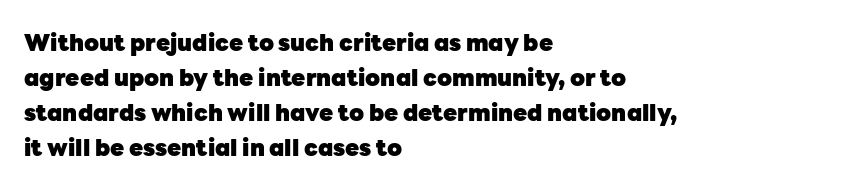
A normal amount of white space separates one row of letters from the next. The lines in this sample share a left origin and differ only in where they stop. Characters follow at the spacing the type designer built in. In terms of weight, the rendering is a true, heavy bold.
